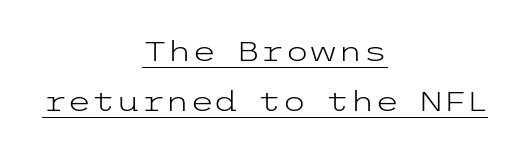
The image shows 28 px light, wide sans-serif type, upright; set centered, line spacing 1.78x, normal letter spacing, underlined; low stroke contrast and a medium x-height.
